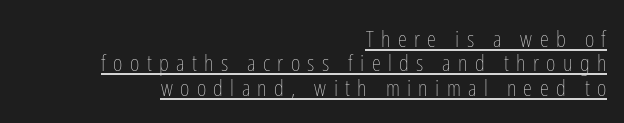
Is there any slant? The stems are plumb. The font is comparable to plain body text, perhaps lighter. A rule runs beneath these lines of type. The line texture is sparse and dotted thanks to wide tracking. Regarding leading, the lines here are crowded together.
